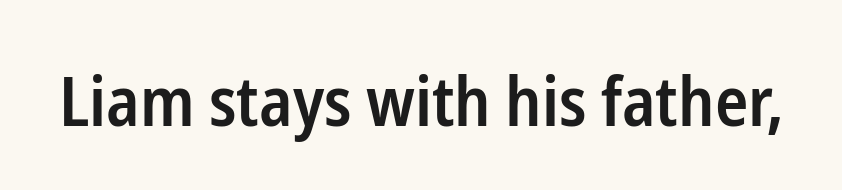
Serif or sans? Sans — the stroke terminals are bare. Do the characters align in a grid? No, the font is proportional. Quick note: underline off. If you drew a line through each stem, it would be perfectly vertical. Weight: semibold (demi).
